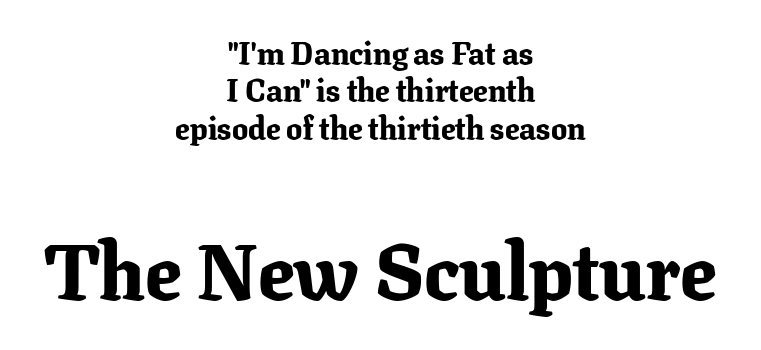
The image shows 80 px bold serif type, upright; set centered, line spacing 1.17x, normal letter spacing, not underlined; the second (bottom) block is 2.5x larger; low stroke contrast and a medium x-height.
